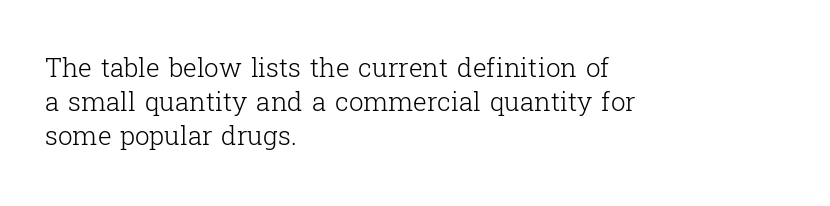
Q: Is the text bold? A: No.
Q: Is the text italic (slanted)? A: No, it is upright.
Q: Is the text underlined? A: No.
Q: How is the paragraph aligned? A: Left-aligned.
Q: Is the spacing between letters normal or unusually wide? A: Normal.
Q: Is the spacing between lines tight, normal or loose? A: Normal.
